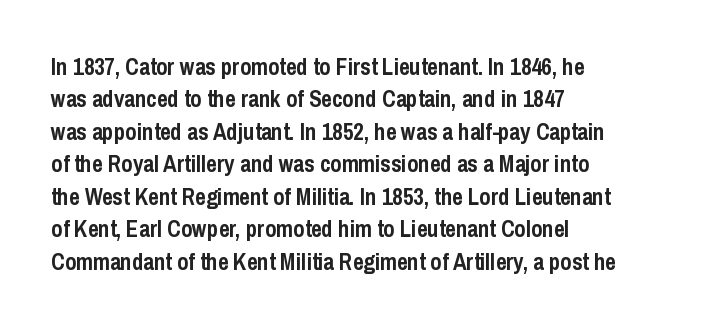
The image shows 23 px bold type, upright; set left-aligned, normal line spacing (1.41x), normal letter spacing, not underlined.
